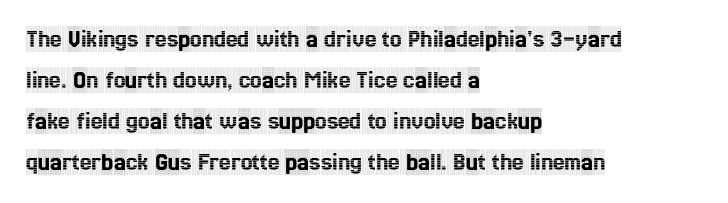
Q: Is the text italic (slanted)? A: No, it is upright.
Q: Is the text underlined? A: No.
Q: How is the paragraph aligned? A: Left-aligned.
Q: Is the spacing between letters normal or unusually wide? A: Normal.
Q: Is the spacing between lines tight, normal or loose? A: Normal.
